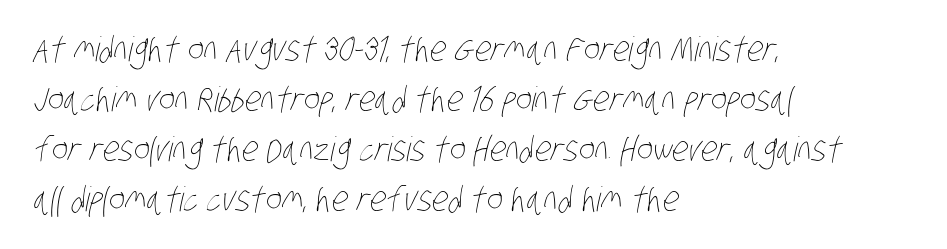
{"bold": "no", "weight": "thin", "width": "condensed", "stroke_contrast": "low", "x_height": "large", "monospaced": "no", "underline": "no", "align": "left", "line_spacing": "normal", "line_spacing_ratio": 1.47, "letter_spacing": "normal", "letter_spacing_em": 0.0, "glyph_px": 34}
